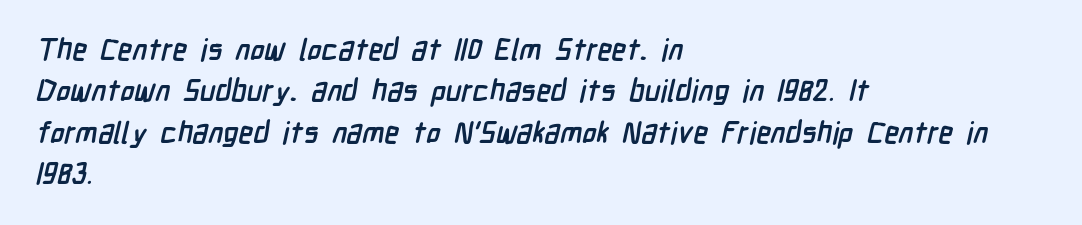
The image shows 30 px semibold, condensed sans-serif type; set left-aligned, normal line spacing (1.38x), normal letter spacing, not underlined; low stroke contrast and a medium x-height.
